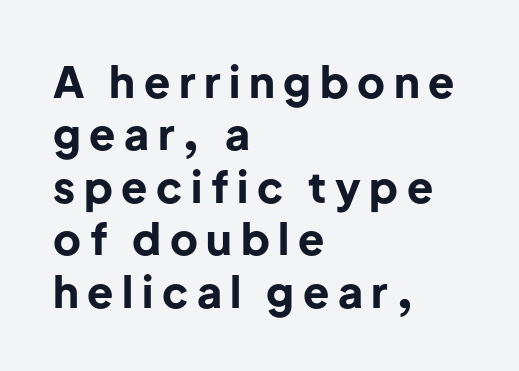
Q: Is the text bold? A: Yes.
Q: Is the text italic (slanted)? A: No, it is upright.
Q: Is the typeface a serif or a sans-serif typeface? A: Sans-serif.
Q: Is the text underlined? A: No.
Q: How is the paragraph aligned? A: Left-aligned.
Q: Is the spacing between letters normal or unusually wide? A: Unusually wide.
Q: Width (condensed, normal, or wide)? A: Normal.
Q: Stroke contrast? A: Low.
Q: x-height? A: Medium.
Q: Monospaced? A: No.
